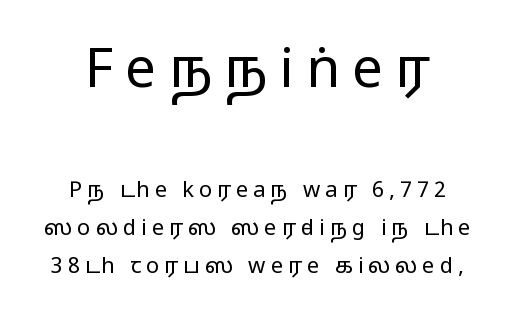
Q: Is the text bold? A: No.
Q: Is the text italic (slanted)? A: No, it is upright.
Q: Is the typeface a serif or a sans-serif typeface? A: Sans-serif.
Q: Is the text underlined? A: No.
Q: How is the paragraph aligned? A: Centered.
Q: Is the spacing between letters normal or unusually wide? A: Unusually wide.
Q: Which block of text is set in a larger size, the first (top) or the second (bottom)? A: The first (top) one.
Q: Width (condensed, normal, or wide)? A: Wide.
Q: Stroke contrast? A: Low.
Q: x-height? A: Medium.
Q: Monospaced? A: No.
